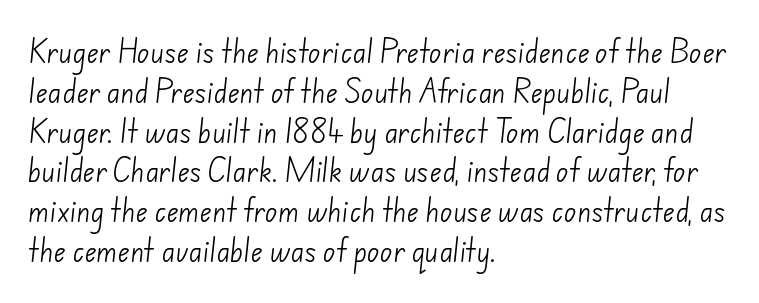
Q: Is the text bold? A: No.
Q: Is the text underlined? A: No.
Q: How is the paragraph aligned? A: Left-aligned.
Q: Is the spacing between letters normal or unusually wide? A: Normal.
Q: Is the spacing between lines tight, normal or loose? A: Normal.
